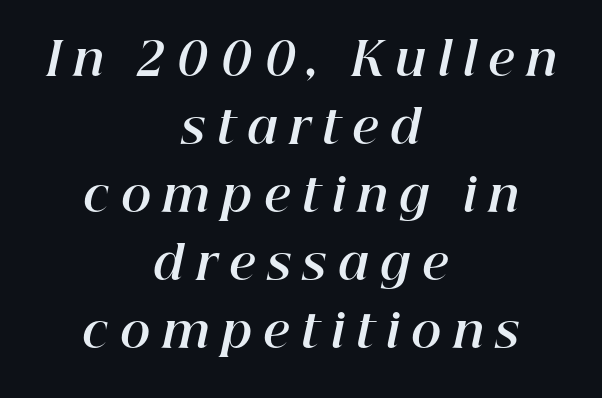
{"italic": "yes", "lean": "right", "slant_degrees": 12, "bold": "yes", "weight": "bold", "width": "normal", "stroke_contrast": "high", "x_height": "medium", "monospaced": "no", "underline": "no", "align": "center", "line_spacing": "normal", "line_spacing_ratio": 1.48, "letter_spacing": "wide", "letter_spacing_em": 0.25, "glyph_px": 46}
